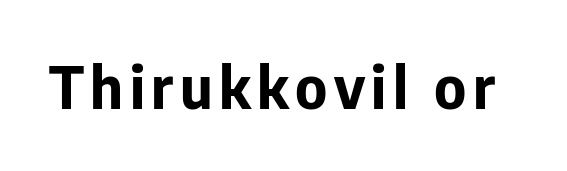
The image shows 58 px bold sans-serif type, upright; set not underlined; low stroke contrast and a medium x-height.
